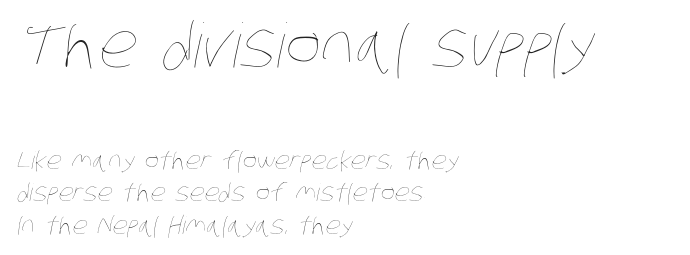
Where is the straight margin? On the left. Here the designer chose a conventional face with non-uniform glyph widths. Compared with typical body copy, the letter spacing here is the same. A student would notice the top passage is typeset larger than what follows. The leading is moderate, giving the passage an even texture. The words here are not underlined.
